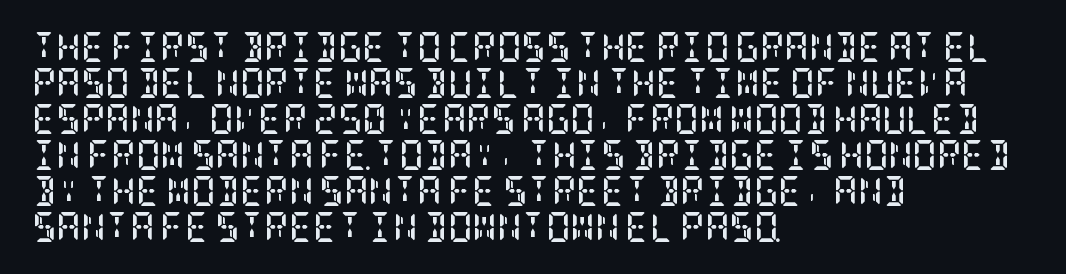
Q: Is the text bold? A: Yes.
Q: Is the text italic (slanted)? A: No, it is upright.
Q: Is the typeface a serif or a sans-serif typeface? A: Serif.
Q: Is the text underlined? A: No.
Q: How is the paragraph aligned? A: Left-aligned.
Q: Is the spacing between letters normal or unusually wide? A: Normal.
Q: Width (condensed, normal, or wide)? A: Condensed.
Q: Stroke contrast? A: Low.
Q: x-height? A: Large.
